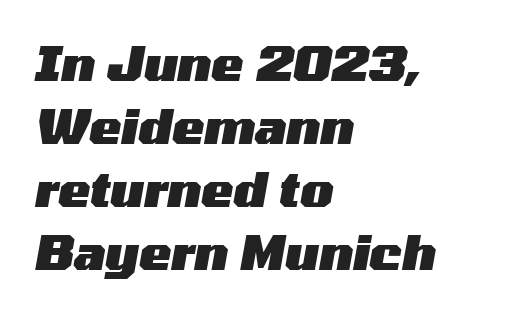
The image shows 48 px heavy, wide type, italic (leaning right); set left-aligned, normal line spacing (1.31x), normal letter spacing, not underlined; medium stroke contrast and a medium x-height.
